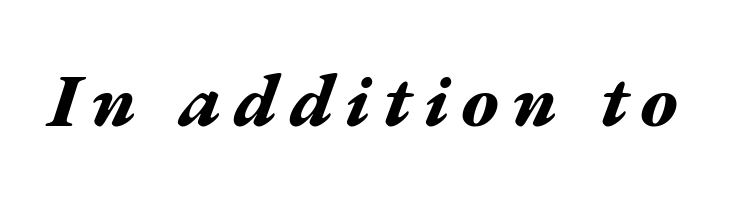
The image shows 76 px bold, wide type, italic (leaning right); set not underlined; medium stroke contrast and a medium x-height.
